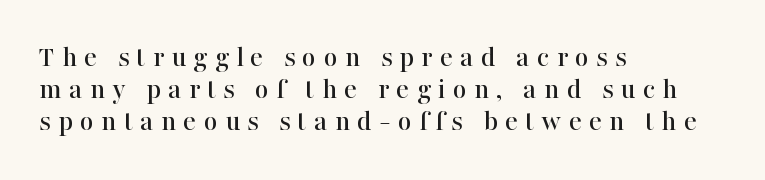
Look at the tracking — it's clearly loosened, letters drifting apart. The paragraph has a hard left edge and a soft right edge. Just letters on the line, the space beneath them empty. Proportional: the letters do not fall into vertical columns. Summary of vertical rhythm: compact, with narrow interline spacing.
